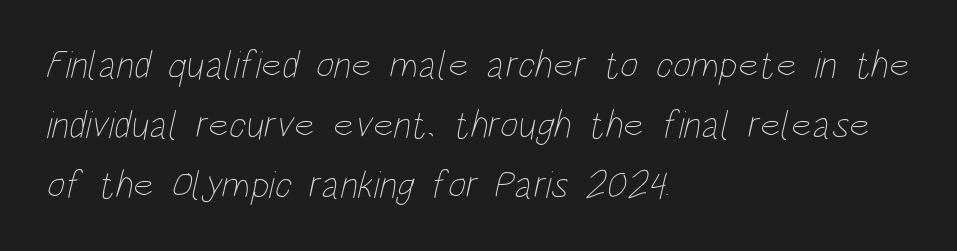
{"bold": "no", "weight": "thin", "width": "condensed", "stroke_contrast": "low", "x_height": "large", "monospaced": "no", "underline": "no", "align": "left", "line_spacing": "normal", "line_spacing_ratio": 1.54, "letter_spacing": "normal", "letter_spacing_em": 0.0, "glyph_px": 39}
